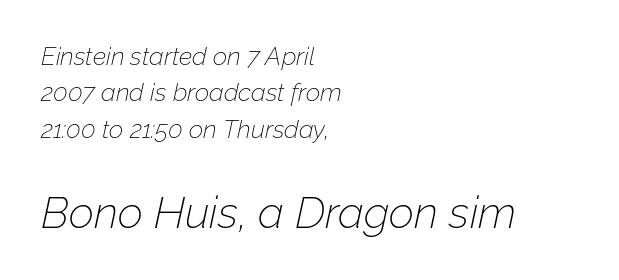
The image shows 44 px thin type, italic (leaning right); set left-aligned, normal line spacing (1.46x), normal letter spacing, not underlined; the second (bottom) block is 1.76x larger; low stroke contrast and a medium x-height.
